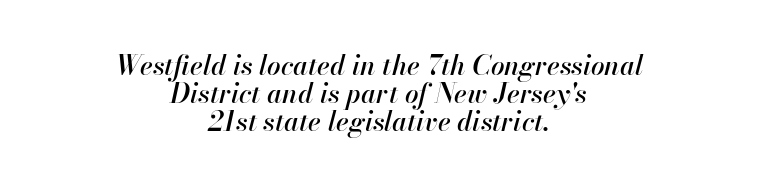
The image shows 27 px text type, italic (leaning right); set centered, tight line spacing (1.04x), normal letter spacing, not underlined.
